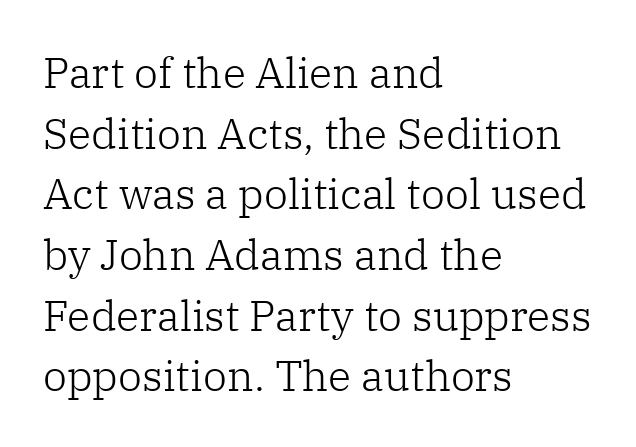
The string is rendered with underlining switched off. Stem width sits at or under what a default text font uses. When letters stand straight like this, we call the style roman or upright. Look at the bottom of the vertical strokes: they flare into serifs here. Vertically, the passage feels balanced, rows spaced as you'd expect.
